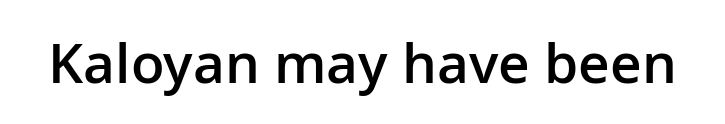
Q: Is the text bold? A: Semi-bold.
Q: Is the text italic (slanted)? A: No, it is upright.
Q: Is the typeface a serif or a sans-serif typeface? A: Sans-serif.
Q: Is the text underlined? A: No.
Q: Is the spacing between letters normal or unusually wide? A: Normal.
Q: Width (condensed, normal, or wide)? A: Normal.
Q: Stroke contrast? A: Low.
Q: x-height? A: Medium.
Q: Monospaced? A: No.
